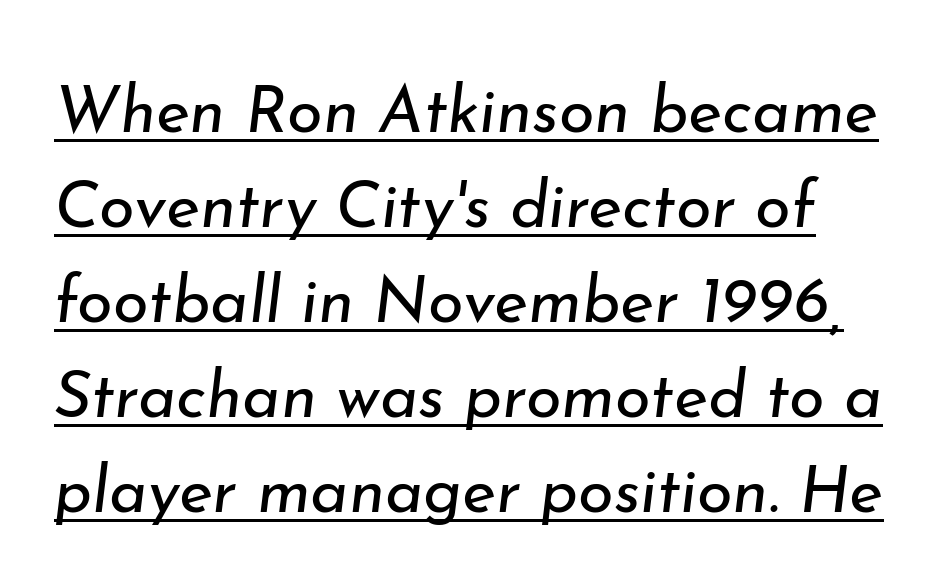
Q: Is the text bold? A: No.
Q: Is the text italic (slanted)? A: Yes, it leans right by about 7 degrees.
Q: Is the text underlined? A: Yes.
Q: Is the spacing between letters normal or unusually wide? A: Normal.
Q: Is the spacing between lines tight, normal or loose? A: Normal.
Q: Width (condensed, normal, or wide)? A: Normal.
Q: Stroke contrast? A: Low.
Q: x-height? A: Small.
Q: Monospaced? A: No.
